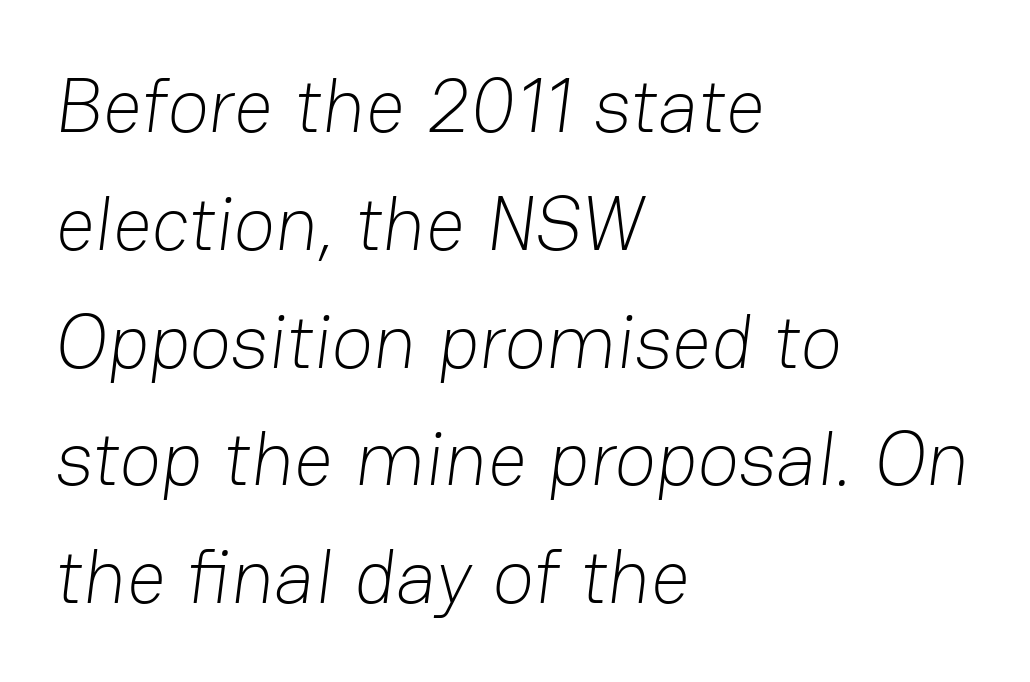
Q: Is the text bold? A: No.
Q: Is the typeface a serif or a sans-serif typeface? A: Sans-serif.
Q: Is the text underlined? A: No.
Q: How is the paragraph aligned? A: Left-aligned.
Q: Is the spacing between letters normal or unusually wide? A: Normal.
Q: Is the spacing between lines tight, normal or loose? A: Normal.
Q: Width (condensed, normal, or wide)? A: Normal.
Q: Stroke contrast? A: Low.
Q: x-height? A: Medium.
Q: Monospaced? A: No.
